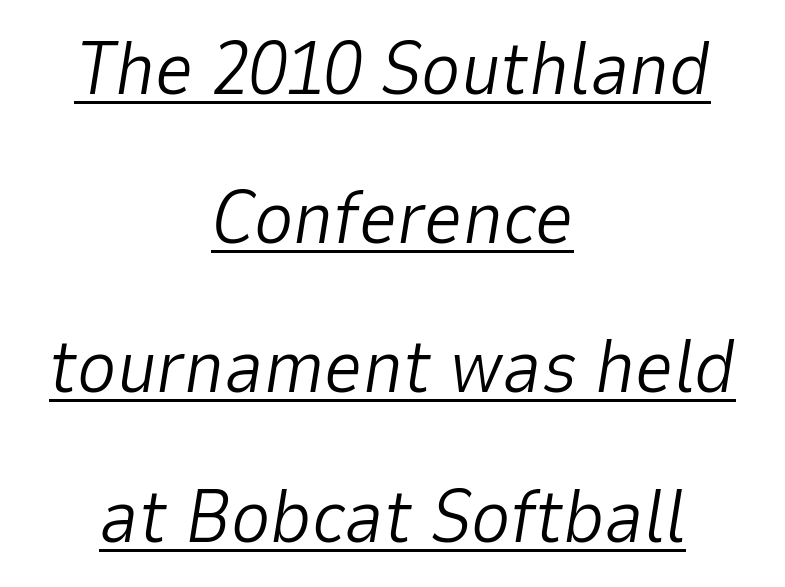
Q: Is the text bold? A: No.
Q: Is the text italic (slanted)? A: Yes, it leans right by about 9 degrees.
Q: Is the text underlined? A: Yes.
Q: How is the paragraph aligned? A: Centered.
Q: Is the spacing between letters normal or unusually wide? A: Normal.
Q: Is the spacing between lines tight, normal or loose? A: Loose.
Q: Width (condensed, normal, or wide)? A: Normal.
Q: Stroke contrast? A: Low.
Q: x-height? A: Medium.
Q: Monospaced? A: No.
